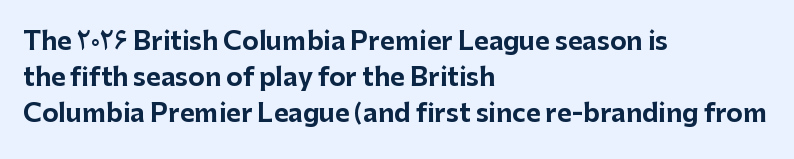
Nope, not italic — everything's standing straight. A normal amount of white space separates one row of letters from the next. Pretty heavy lettering here — definitely bold. Line starts are locked; line ends wander. Tracking here is standard; glyphs follow each other at the usual distance. Decoration check: the copy has no underline.
